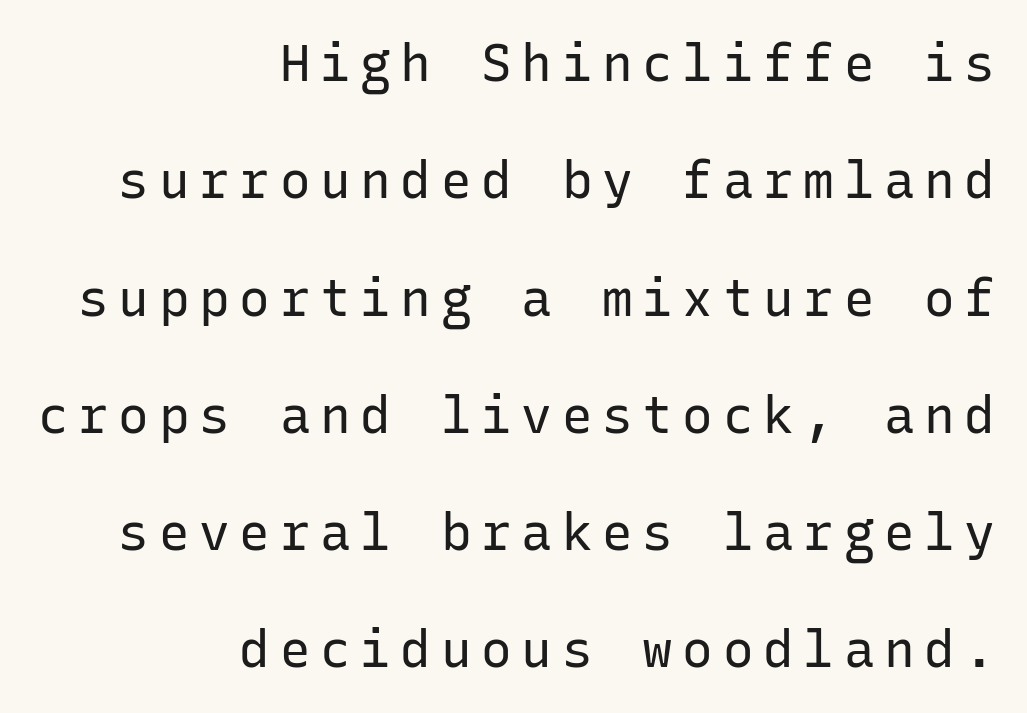
The image shows 51 px regular-weight sans-serif type, upright, monospaced; set right-aligned, loose line spacing (2.3x), not underlined; low stroke contrast and a medium x-height.
